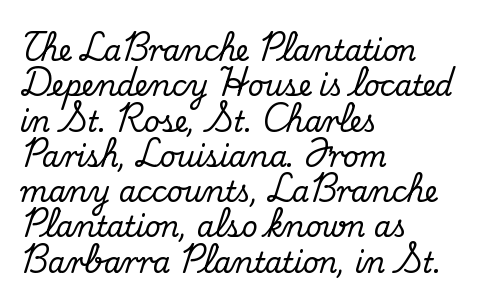
The image shows 28 px serif type; set left-aligned, normal line spacing (1.26x), normal letter spacing, not underlined; medium stroke contrast and a small x-height.
